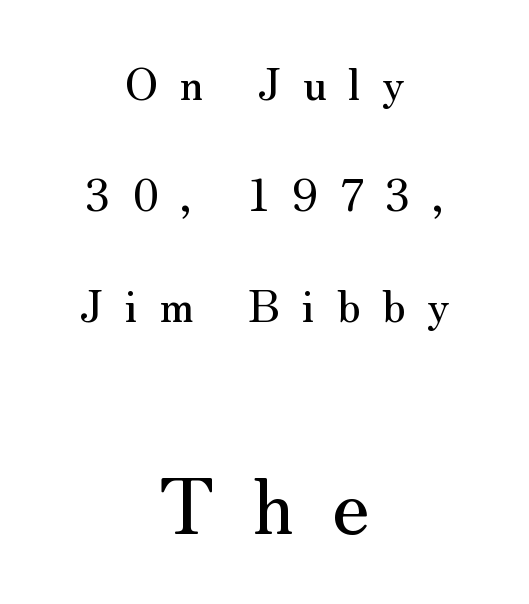
The image shows 78 px serif type, upright; set centered, loose line spacing (2.47x), unusually wide letter spacing (+0.47 em), not underlined; the second (bottom) block is 1.73x larger; medium stroke contrast and a small x-height.
